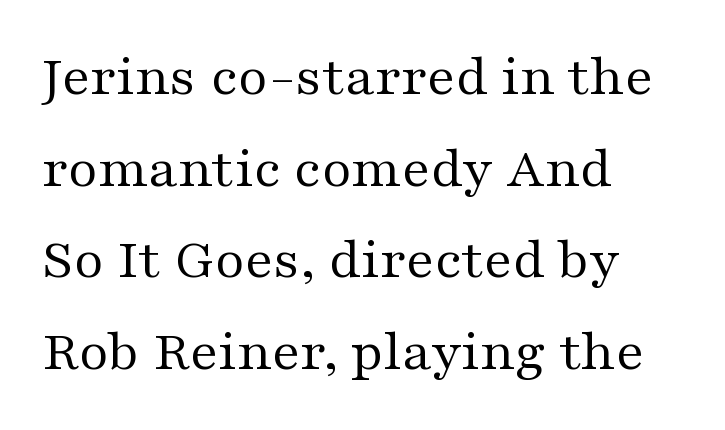
{"serif": "yes", "italic": "no", "bold": "no", "weight": "regular", "width": "wide", "stroke_contrast": "medium", "x_height": "medium", "monospaced": "no", "underline": "no", "align": "left", "line_spacing": "normal", "line_spacing_ratio": 1.58, "letter_spacing": "normal", "letter_spacing_em": 0.0, "glyph_px": 58}
